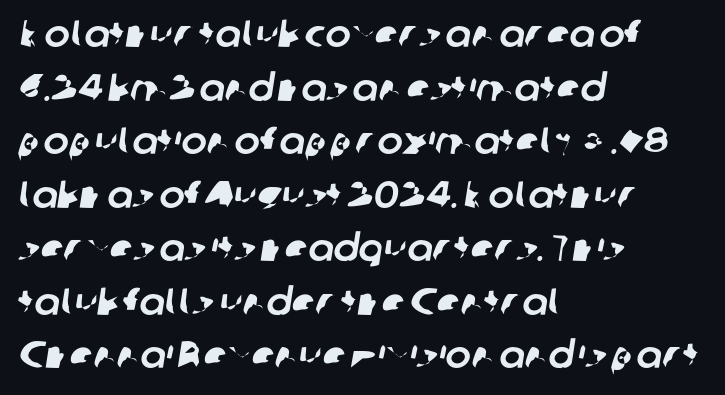
The image shows 38 px sans-serif type; set left-aligned, normal line spacing (1.41x), normal letter spacing, not underlined; low stroke contrast and a medium x-height.
